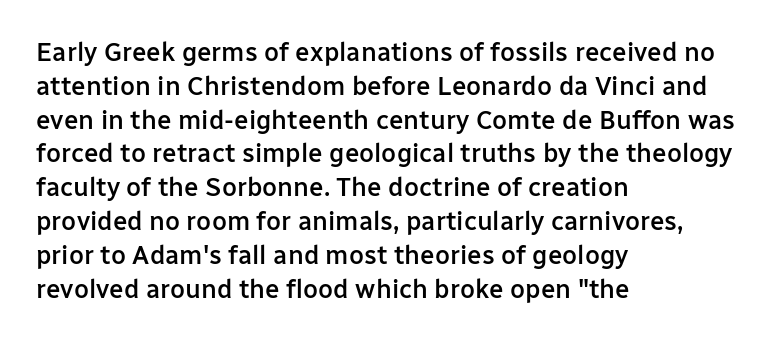
{"italic": "no", "bold": "semi", "underline": "no", "align": "left", "line_spacing": "normal", "line_spacing_ratio": 1.3, "letter_spacing": "normal", "letter_spacing_em": 0.0, "glyph_px": 26}
